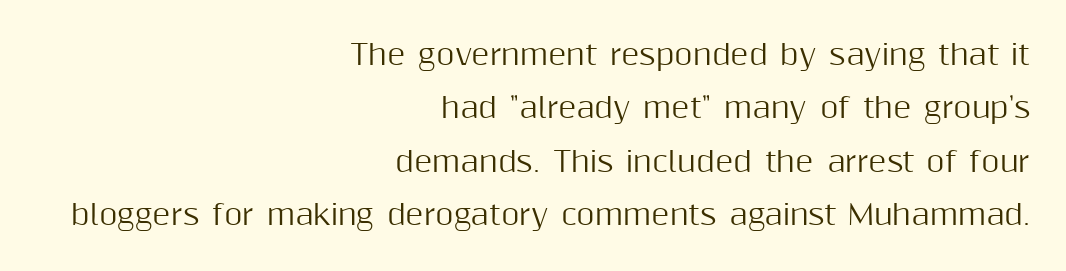
Q: Is the text italic (slanted)? A: No, it is upright.
Q: Is the typeface a serif or a sans-serif typeface? A: Sans-serif.
Q: Is the text underlined? A: No.
Q: How is the paragraph aligned? A: Right-aligned.
Q: Is the spacing between letters normal or unusually wide? A: Normal.
Q: Is the spacing between lines tight, normal or loose? A: Loose.
Q: Width (condensed, normal, or wide)? A: Normal.
Q: Stroke contrast? A: Medium.
Q: x-height? A: Medium.
Q: Monospaced? A: No.
